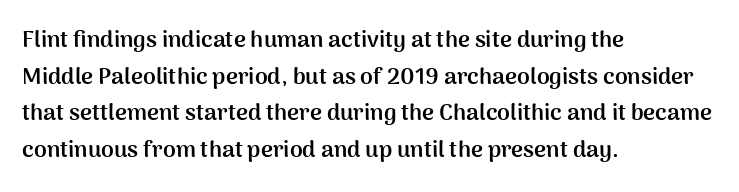
Q: Is the text bold? A: Yes.
Q: Is the text italic (slanted)? A: No, it is upright.
Q: Is the text underlined? A: No.
Q: How is the paragraph aligned? A: Left-aligned.
Q: Is the spacing between letters normal or unusually wide? A: Normal.
Q: Is the spacing between lines tight, normal or loose? A: Normal.
